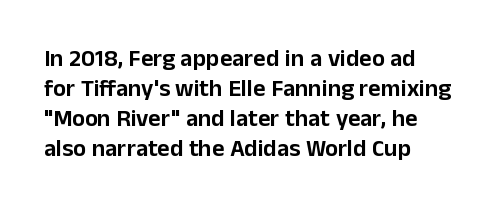
The lines in this sample share a left origin and differ only in where they stop. Tracking here is standard; glyphs follow each other at the usual distance. How would I describe the line gaps? Plain and ordinary. You can tell it's not italic because the verticals are truly vertical.
